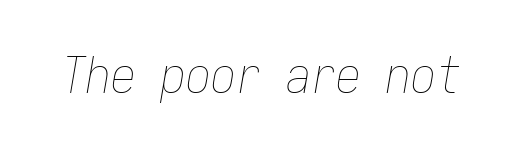
The image shows 50 px thin, condensed type, italic (leaning right); set normal letter spacing, not underlined; low stroke contrast and a medium x-height.
